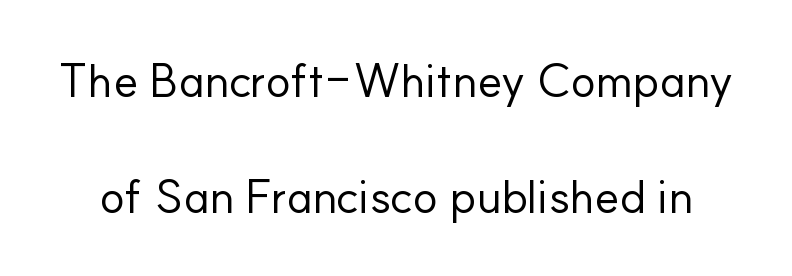
The image shows 47 px regular-weight sans-serif type, upright; set loose line spacing (2.46x), normal letter spacing, not underlined; low stroke contrast and a small x-height.
